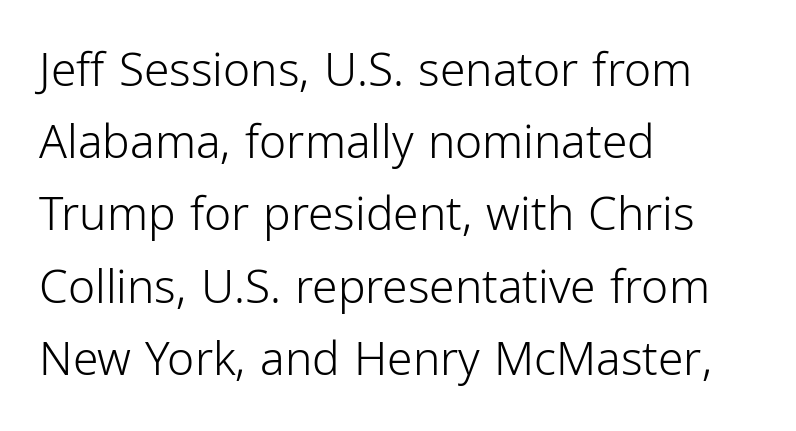
{"serif": "no", "italic": "no", "bold": "no", "weight": "light", "width": "condensed", "stroke_contrast": "low", "x_height": "medium", "monospaced": "no", "underline": "no", "align": "left", "line_spacing": "normal", "line_spacing_ratio": 1.57, "letter_spacing": "normal", "letter_spacing_em": 0.0, "glyph_px": 46}
